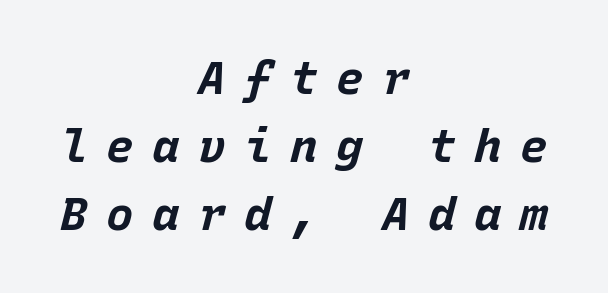
Fixed-width glyphs throughout — classic coding-font behaviour. The glyphs are unaccompanied by any horizontal stroke below them. Observe the wide spacing: letters keep a clear distance from each other. Slant detected: the letters are inclined. Weight: bold. A centered setting, common on invitations and titles, is used for this passage.
